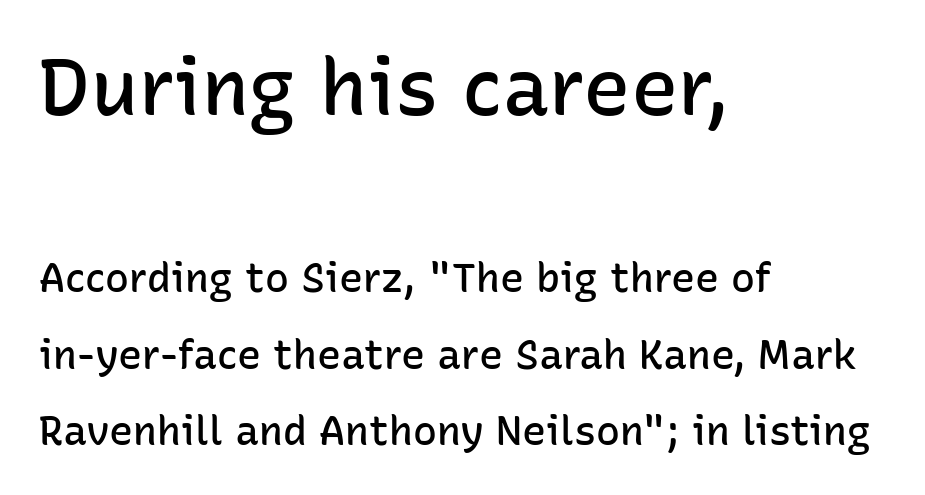
The compositor pushed each line to the left boundary. No word sits above an underline. Vertical strokes here are truly vertical. The passage shown has conventional tracking throughout. Varying glyph widths throughout — classic text-font behaviour. This block would shrink considerably if given ordinary leading; it's expanded now.
